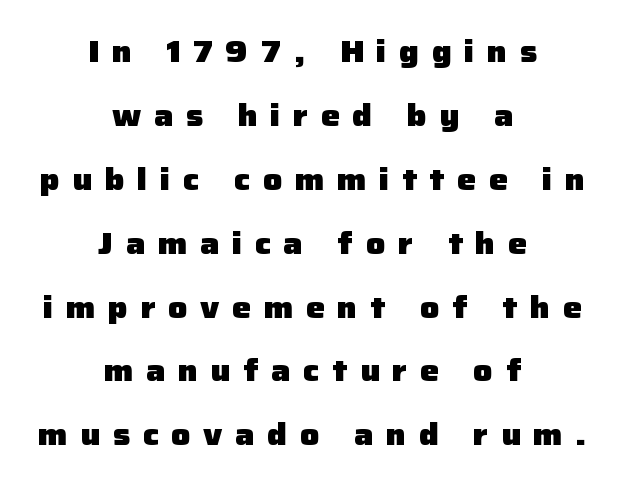
{"serif": "no", "italic": "no", "bold": "yes", "weight": "heavy", "width": "normal", "stroke_contrast": "low", "x_height": "medium", "monospaced": "no", "underline": "no", "align": "center", "line_spacing": "loose", "line_spacing_ratio": 2.13, "letter_spacing": "wide", "letter_spacing_em": 0.42, "glyph_px": 30}
